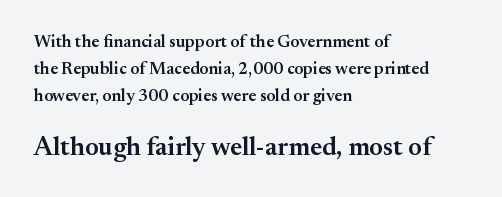
The rendering uses a moderate line-height, typical for paragraphs. Students, note that the glyphs here touch the page at normal intervals. Unlike italic type, these characters show no tilt at all. As a designer I'd log this as weight 600, semibold. Underline: absent. The second block has been scaled up relative to the first.
